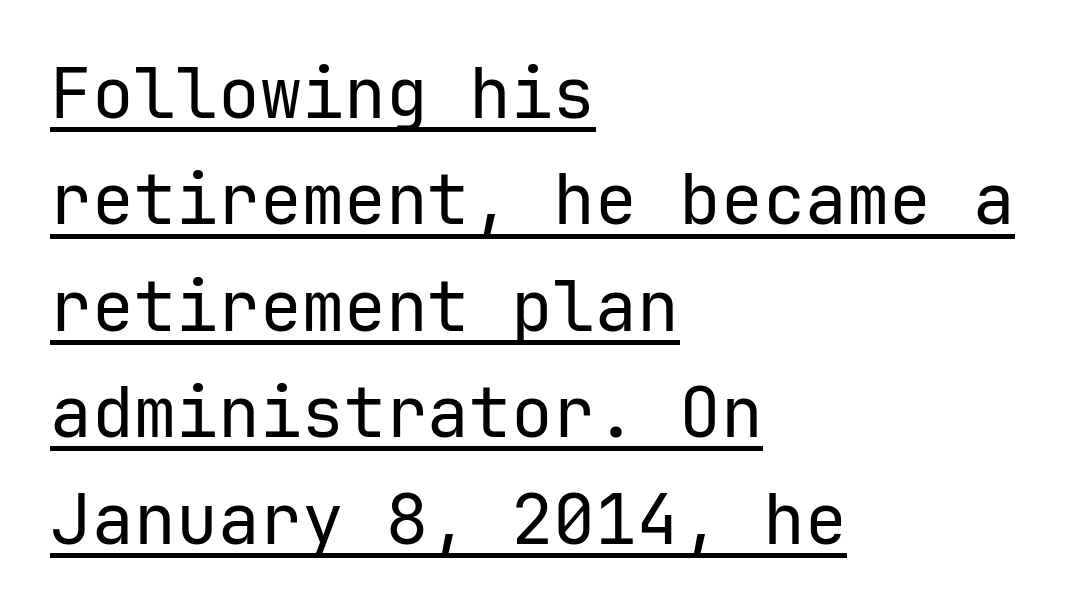
{"serif": "no", "italic": "no", "bold": "no", "weight": "regular", "width": "normal", "stroke_contrast": "low", "x_height": "medium", "underline": "yes", "align": "left", "line_spacing": "normal", "line_spacing_ratio": 1.52, "letter_spacing": "normal", "letter_spacing_em": 0.0, "glyph_px": 70}
